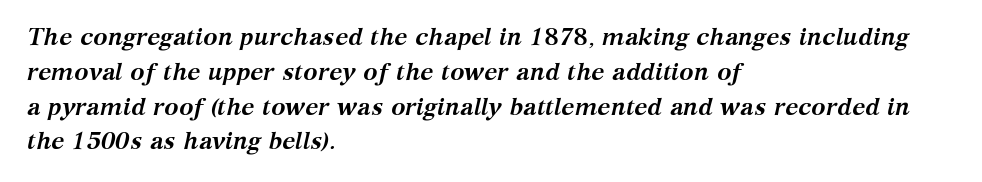
{"italic": "yes", "lean": "right", "slant_degrees": 12, "bold": "yes", "underline": "no", "align": "left", "line_spacing": "normal", "line_spacing_ratio": 1.45, "letter_spacing": "normal", "letter_spacing_em": 0.0, "glyph_px": 24}
